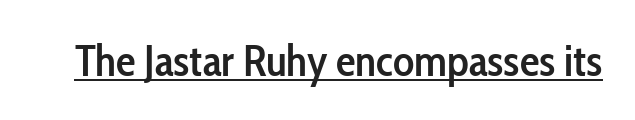
{"serif": "no", "italic": "no", "bold": "semi", "weight": "semibold", "width": "condensed", "stroke_contrast": "low", "x_height": "medium", "monospaced": "no", "underline": "yes", "letter_spacing": "normal", "letter_spacing_em": 0.0, "glyph_px": 44}
